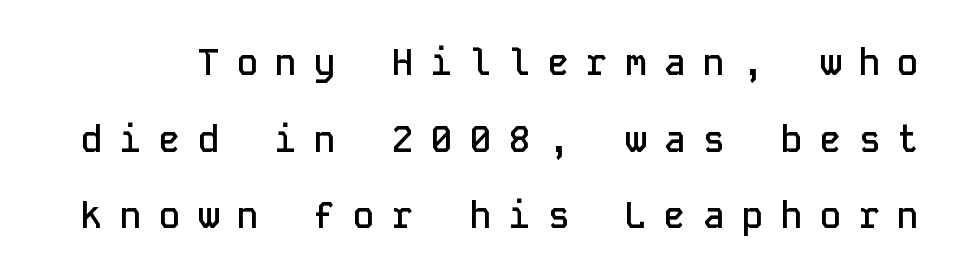
The image shows 36 px semibold sans-serif type, upright, monospaced; set loose line spacing (2.13x), unusually wide letter spacing (+0.48 em), not underlined; low stroke contrast and a medium x-height.
